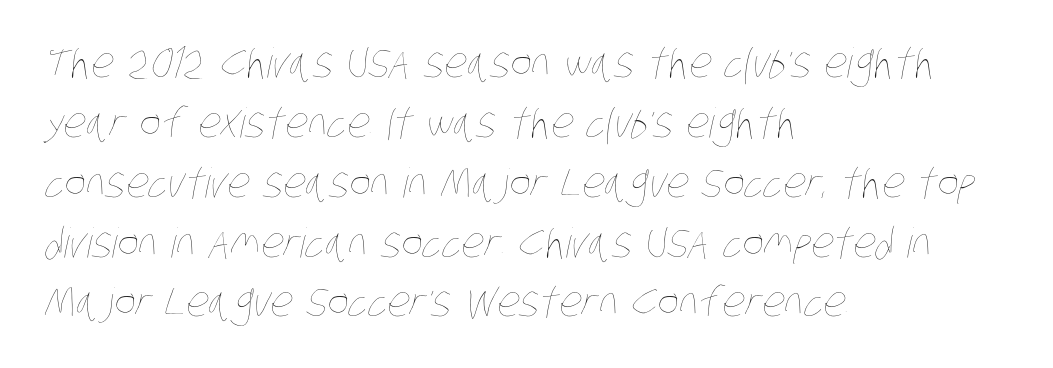
The image shows 41 px thin, condensed type; set left-aligned, normal line spacing (1.46x), normal letter spacing, not underlined; low stroke contrast and a large x-height.
